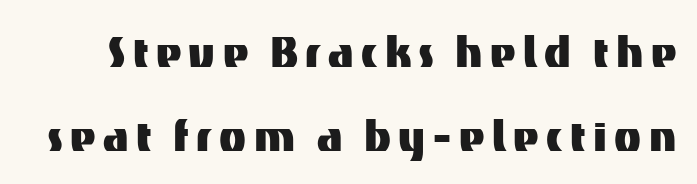
The image shows 55 px sans-serif type, upright; set normal line spacing (1.53x), not underlined; medium stroke contrast and a medium x-height.
